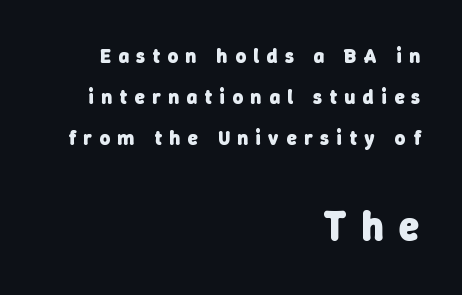
{"serif": "no", "bold": "yes", "weight": "heavy", "width": "normal", "stroke_contrast": "low", "x_height": "medium", "monospaced": "no", "underline": "no", "align": "right", "line_spacing": "loose", "line_spacing_ratio": 2.05, "letter_spacing": "wide", "letter_spacing_em": 0.38, "larger_block": "second", "size_ratio": 2.05, "glyph_px": 41}
